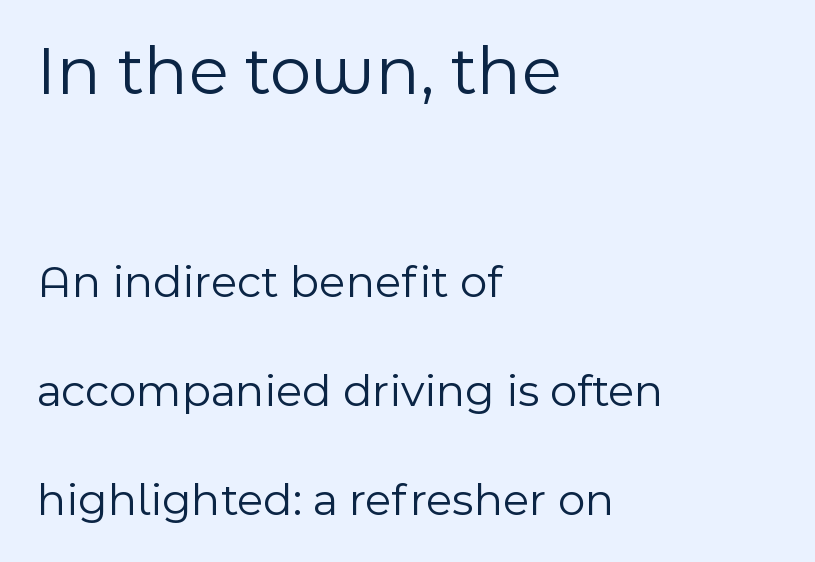
{"serif": "no", "italic": "no", "bold": "no", "weight": "light", "width": "normal", "x_height": "medium", "monospaced": "no", "underline": "no", "align": "left", "line_spacing": "loose", "line_spacing_ratio": 2.32, "letter_spacing": "normal", "letter_spacing_em": 0.0, "larger_block": "first", "size_ratio": 1.51, "glyph_px": 71}
